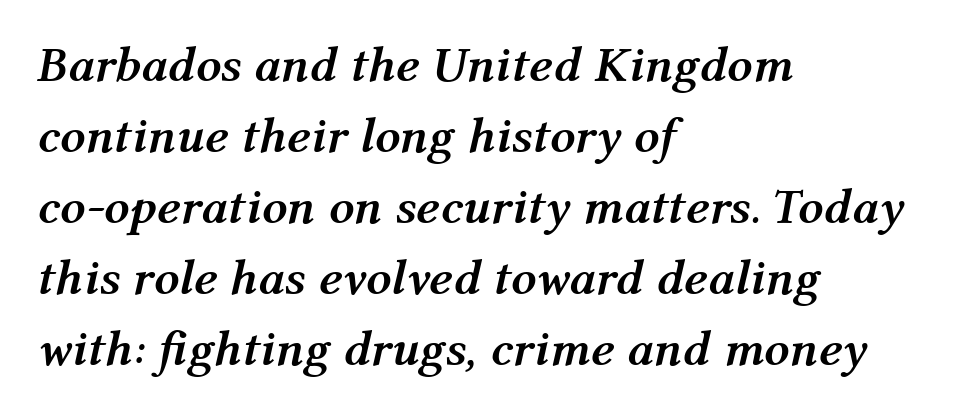
The image shows 50 px semibold type, italic (leaning right); set left-aligned, normal line spacing (1.42x), normal letter spacing, not underlined; medium stroke contrast and a medium x-height.
